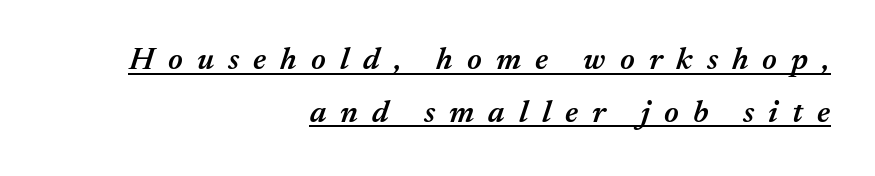
Q: Is the text bold? A: Semi-bold.
Q: Is the text italic (slanted)? A: Yes, it leans right by about 17 degrees.
Q: Is the text underlined? A: Yes.
Q: How is the paragraph aligned? A: Right-aligned.
Q: Is the spacing between letters normal or unusually wide? A: Unusually wide.
Q: Is the spacing between lines tight, normal or loose? A: Normal.
Q: Width (condensed, normal, or wide)? A: Normal.
Q: Stroke contrast? A: Medium.
Q: x-height? A: Medium.
Q: Monospaced? A: No.
